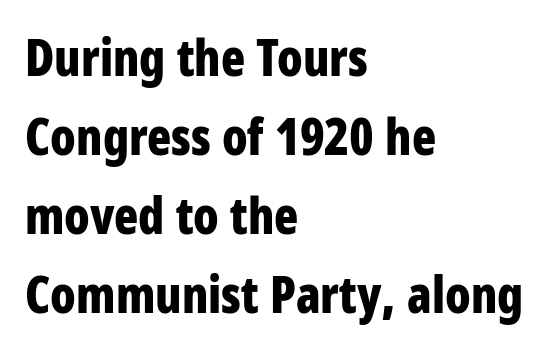
The image shows 50 px bold, condensed sans-serif type, upright; set left-aligned, normal line spacing (1.58x), normal letter spacing, not underlined; low stroke contrast and a large x-height.
